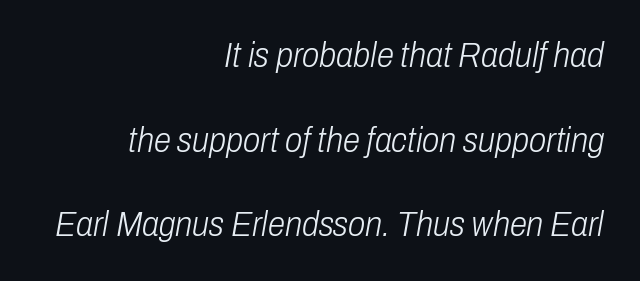
The image shows 35 px light, condensed type, italic (leaning right); set right-aligned, loose line spacing (2.42x), normal letter spacing, not underlined; low stroke contrast and a medium x-height.
